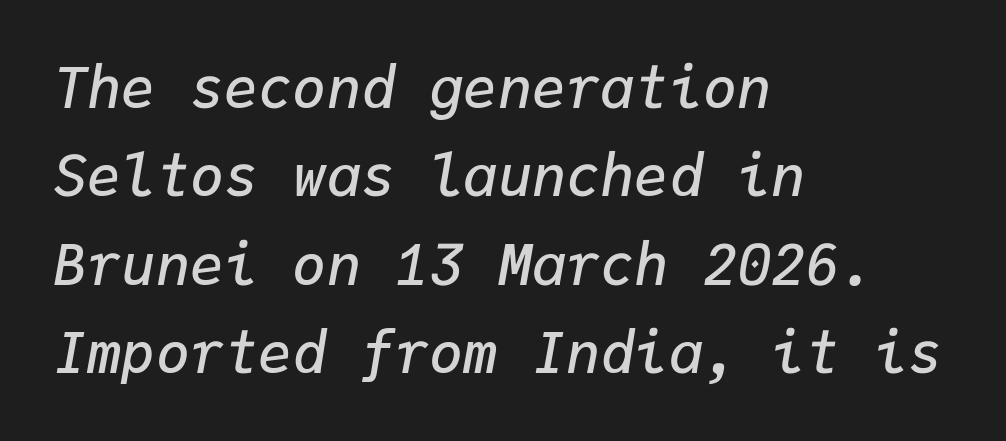
Q: Is the text bold? A: Semi-bold.
Q: Is the text italic (slanted)? A: Yes, it leans right by about 9 degrees.
Q: Is the text underlined? A: No.
Q: How is the paragraph aligned? A: Left-aligned.
Q: Is the spacing between letters normal or unusually wide? A: Normal.
Q: Is the spacing between lines tight, normal or loose? A: Normal.
Q: Width (condensed, normal, or wide)? A: Normal.
Q: Stroke contrast? A: Low.
Q: x-height? A: Medium.
Q: Monospaced? A: Yes.
